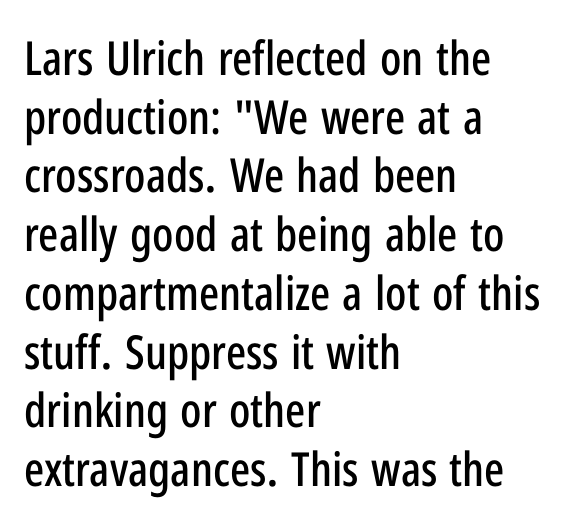
Q: Is the text italic (slanted)? A: No, it is upright.
Q: Is the typeface a serif or a sans-serif typeface? A: Sans-serif.
Q: Is the text underlined? A: No.
Q: How is the paragraph aligned? A: Left-aligned.
Q: Is the spacing between letters normal or unusually wide? A: Normal.
Q: Is the spacing between lines tight, normal or loose? A: Normal.
Q: Width (condensed, normal, or wide)? A: Condensed.
Q: Stroke contrast? A: Low.
Q: x-height? A: Medium.
Q: Monospaced? A: No.
